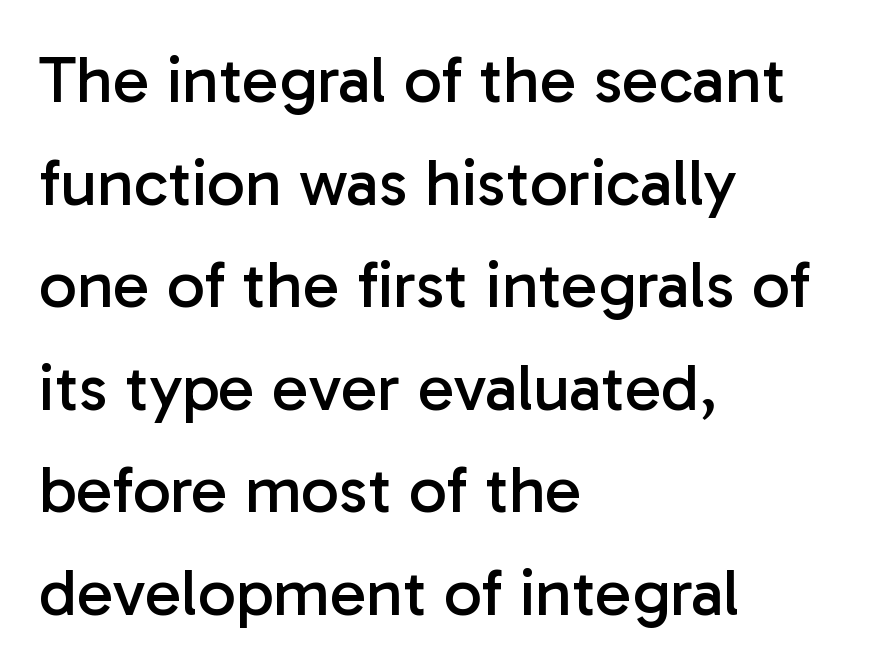
Q: Is the text bold? A: No.
Q: Is the text italic (slanted)? A: No, it is upright.
Q: Is the typeface a serif or a sans-serif typeface? A: Sans-serif.
Q: Is the text underlined? A: No.
Q: How is the paragraph aligned? A: Left-aligned.
Q: Is the spacing between letters normal or unusually wide? A: Normal.
Q: Is the spacing between lines tight, normal or loose? A: Normal.
Q: Width (condensed, normal, or wide)? A: Normal.
Q: Stroke contrast? A: Low.
Q: x-height? A: Medium.
Q: Monospaced? A: No.
